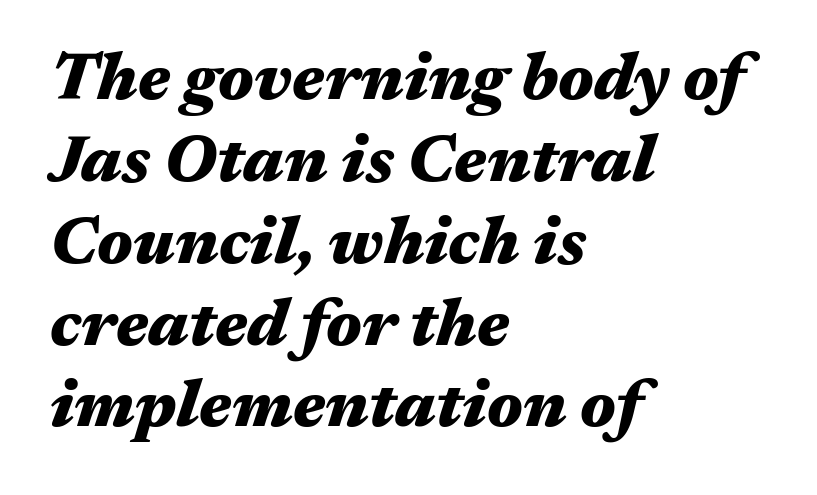
{"italic": "yes", "lean": "right", "slant_degrees": 17, "bold": "yes", "weight": "heavy", "width": "wide", "stroke_contrast": "medium", "x_height": "medium", "monospaced": "no", "underline": "no", "align": "left", "line_spacing_ratio": 1.24, "letter_spacing": "normal", "letter_spacing_em": 0.0, "glyph_px": 66}
